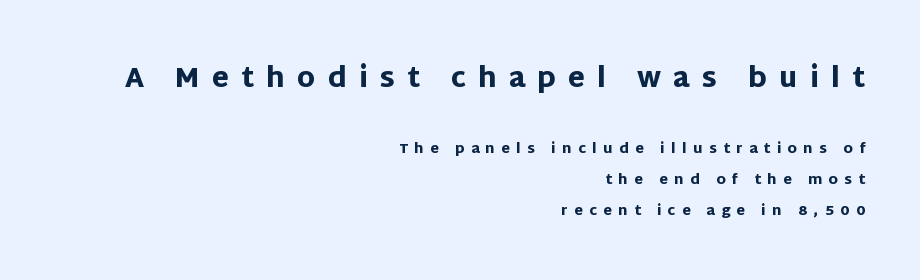
A great deal of white space separates one row of letters from the next. Anything drawn beneath the words? Only blank space. In this sample the first text group is rendered at the bigger scale. If you drew a ruler down the right edge, every line would touch it. Compared with typical body copy, the letter spacing here is much looser. These lines carry a lot of weight — the face is fully bold.
